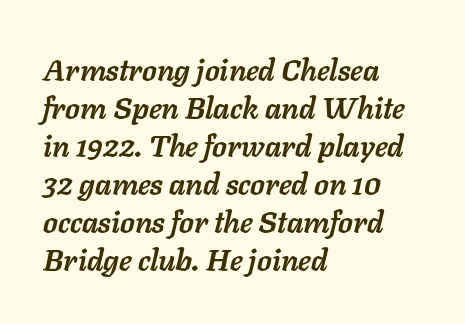
The image shows 30 px semibold type, italic (leaning right); set left-aligned, normal line spacing (1.27x), normal letter spacing, not underlined; low stroke contrast and a medium x-height.
